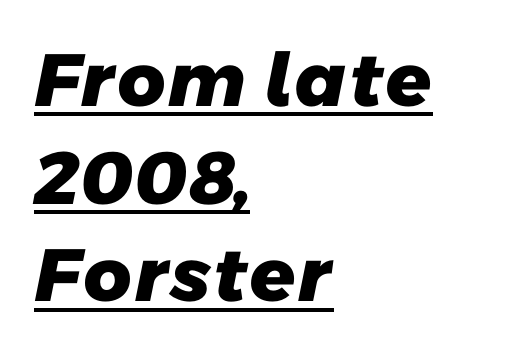
The image shows 74 px heavy sans-serif type; set left-aligned, normal line spacing (1.32x), normal letter spacing, underlined; low stroke contrast and a medium x-height.
